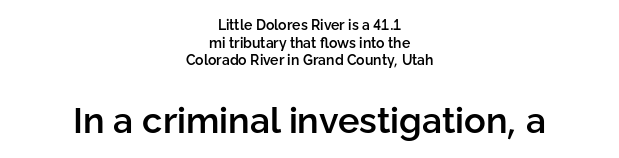
Q: Is the text bold? A: Semi-bold.
Q: Is the text italic (slanted)? A: No, it is upright.
Q: Is the typeface a serif or a sans-serif typeface? A: Sans-serif.
Q: Is the text underlined? A: No.
Q: How is the paragraph aligned? A: Centered.
Q: Is the spacing between letters normal or unusually wide? A: Normal.
Q: Is the spacing between lines tight, normal or loose? A: Normal.
Q: Which block of text is set in a larger size, the first (top) or the second (bottom)? A: The second (bottom) one.
Q: Width (condensed, normal, or wide)? A: Normal.
Q: Stroke contrast? A: Low.
Q: x-height? A: Medium.
Q: Monospaced? A: No.
